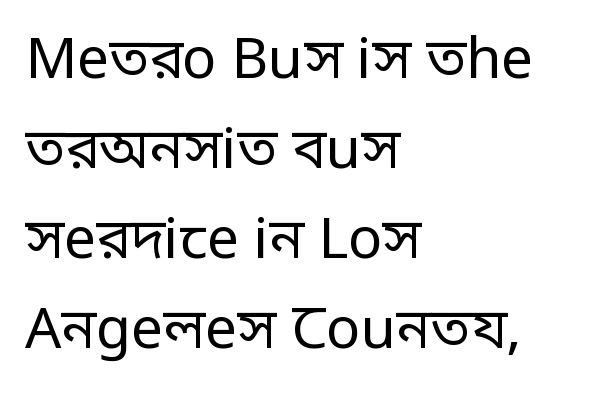
{"serif": "no", "italic": "no", "bold": "no", "weight": "regular", "width": "condensed", "stroke_contrast": "low", "monospaced": "no", "underline": "no", "align": "left", "line_spacing": "normal", "line_spacing_ratio": 1.58, "letter_spacing": "normal", "letter_spacing_em": 0.0, "glyph_px": 57}
